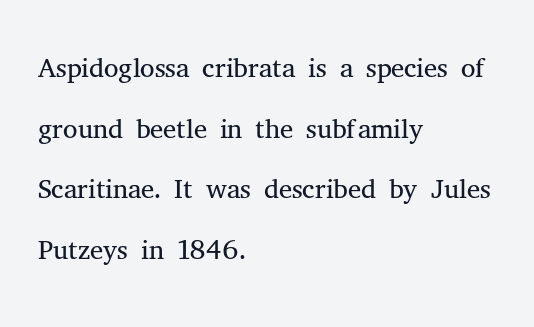
Successive baselines arrive at the customary interval. The type is set solid horizontally, with unmodified tracking. You could not count columns in this text — the font is proportionally spaced. The lettering holds an erect, upright posture throughout. The glyphs in this specimen are seriffed. Compared with a typical body face, this is equally light or lighter still.
